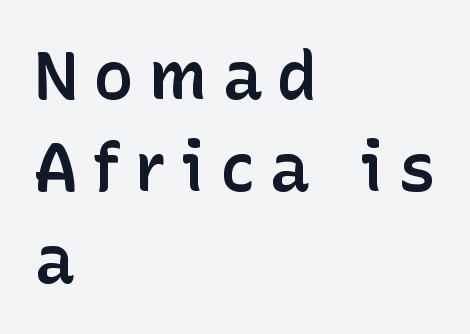
The image shows 68 px semibold sans-serif type, upright; set left-aligned, normal line spacing (1.35x), unusually wide letter spacing (+0.22 em), not underlined; low stroke contrast and a medium x-height.
